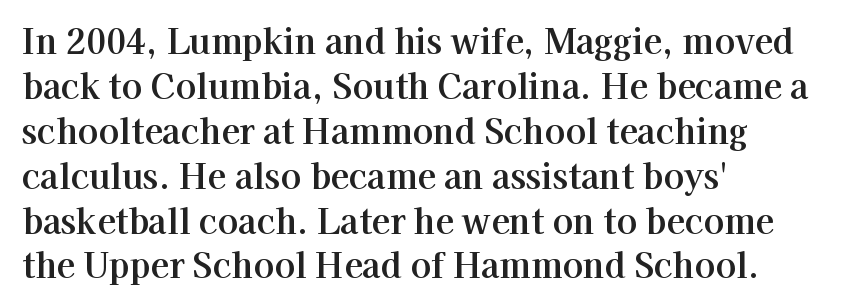
The type is set solid horizontally, with unmodified tracking. Regarding serifs, this sample has them. The axis of the letterforms is exactly vertical. The glyphs are unaccompanied by any horizontal stroke below them. One glance says typical: line gaps are just what's usual. The text block is weighted toward the left margin, trailing off unevenly rightward.
